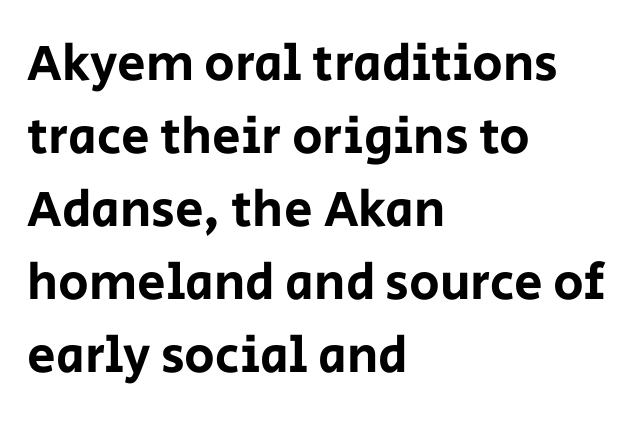
The axis of the letterforms is exactly vertical. The setting favours the left margin, as ordinary paragraphs usually do. The characters display no serif detailing; their extremities are plain. Type without underlining. The face used here is proportionally spaced, like ordinary book or web type.
